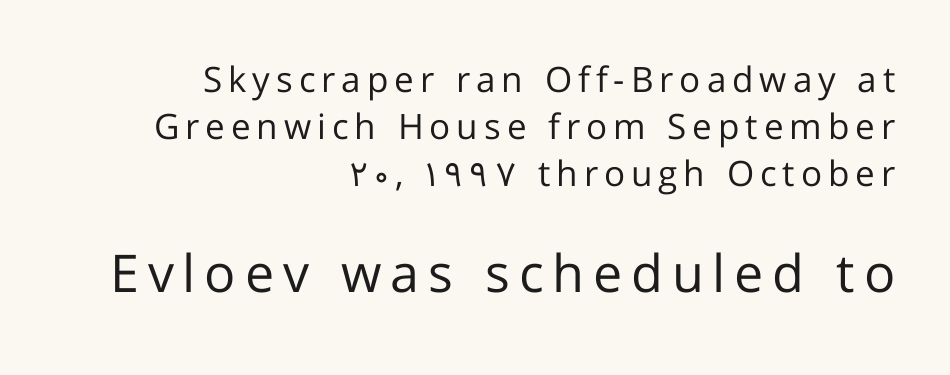
Is this a fixed-width face? No — the glyphs have proportional, varying widths. This rendering features lettering with no underline. The designer gave the closing block more size than the opening block. The typesetter chose a ragged-left arrangement here. This sample uses an upright cut, with every glyph sitting square on the baseline. To sum up the face: it is a sans, with no serifs.
